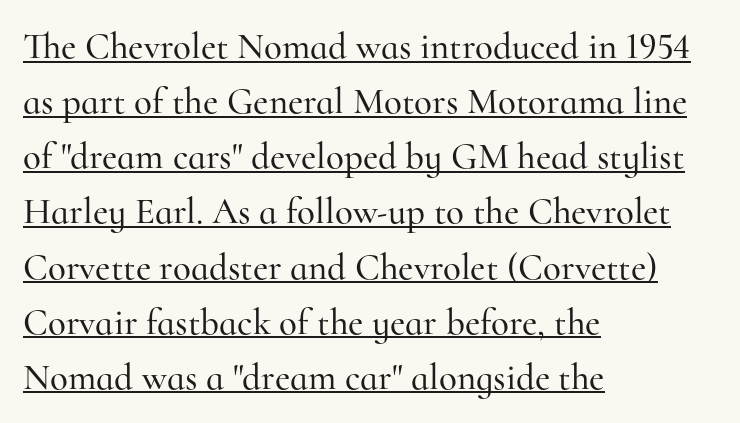
{"serif": "yes", "italic": "no", "width": "normal", "stroke_contrast": "high", "x_height": "small", "monospaced": "no", "underline": "yes", "align": "left", "line_spacing": "normal", "line_spacing_ratio": 1.49, "letter_spacing": "normal", "letter_spacing_em": 0.0, "glyph_px": 37}
